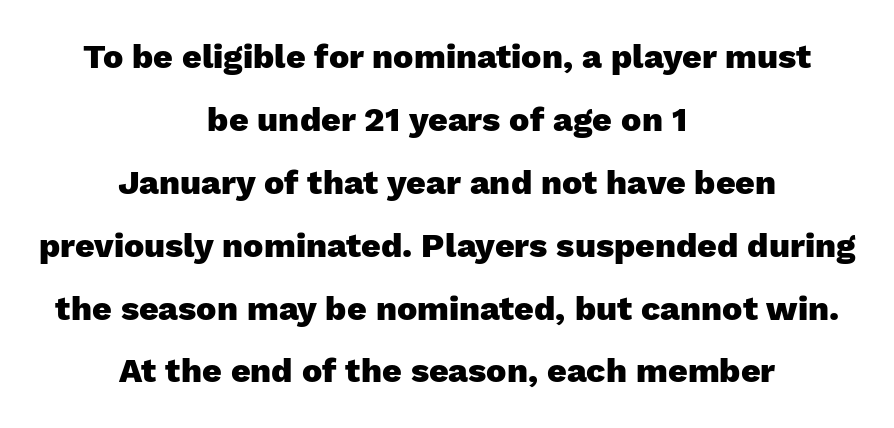
Weight check: bold — yes, fully. Alignment: centered. The gaps between neighbouring characters are ordinary and unremarkable. Underline: absent.
